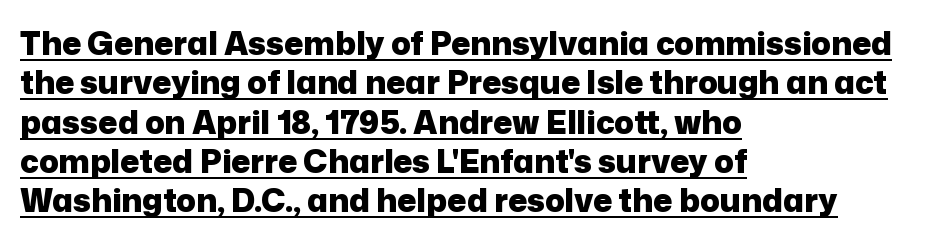
{"serif": "no", "italic": "no", "bold": "yes", "weight": "heavy", "width": "normal", "stroke_contrast": "low", "x_height": "medium", "monospaced": "no", "underline": "yes", "align": "left", "line_spacing_ratio": 1.23, "letter_spacing": "normal", "letter_spacing_em": 0.0, "glyph_px": 32}
